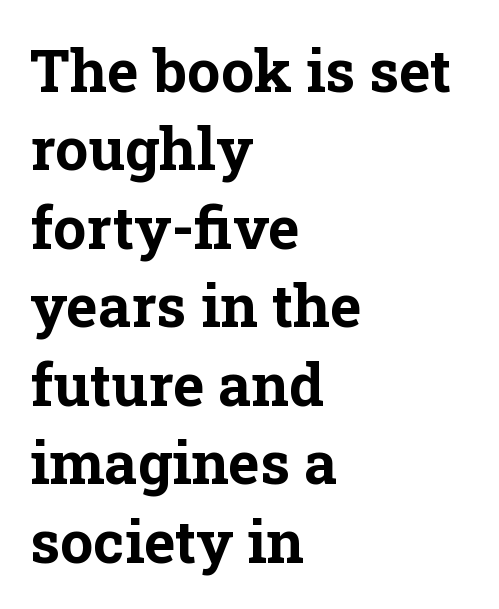
Q: Is the text bold? A: Yes.
Q: Is the text italic (slanted)? A: No, it is upright.
Q: Is the typeface a serif or a sans-serif typeface? A: Serif.
Q: Is the text underlined? A: No.
Q: How is the paragraph aligned? A: Left-aligned.
Q: Is the spacing between letters normal or unusually wide? A: Normal.
Q: Is the spacing between lines tight, normal or loose? A: Normal.
Q: Width (condensed, normal, or wide)? A: Normal.
Q: Stroke contrast? A: Low.
Q: x-height? A: Medium.
Q: Monospaced? A: No.
